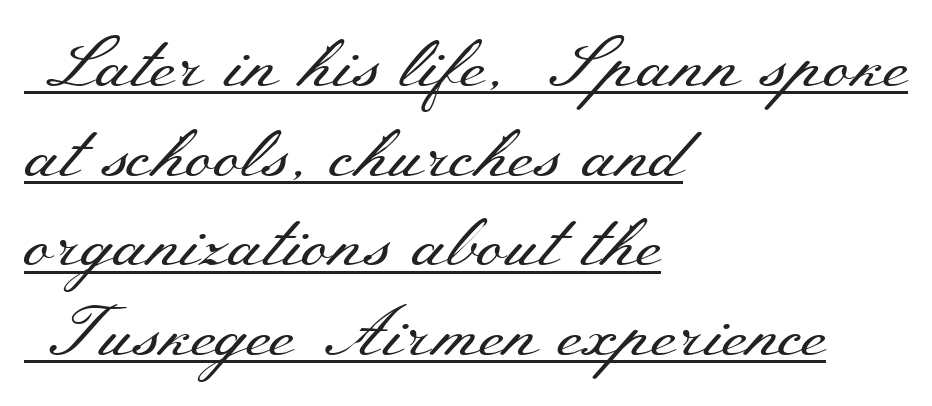
Each letter's strokes conclude with small projecting serifs. Normally led — the rows are evenly, conventionally spaced. Inter-character spacing is left at the font's built-in metrics. Line starts are locked; line ends wander. These lines are rendered in a variable-pitch font. Has an underline been added? It has.
